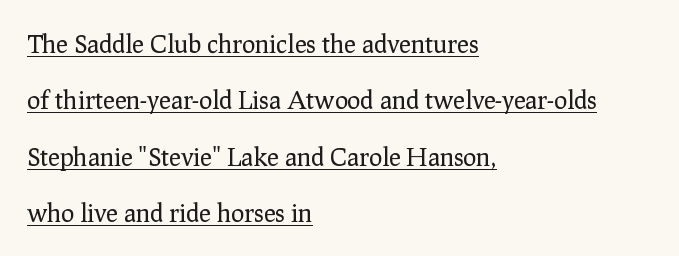
Vertical stems look standard width or narrower in stroke. Compared with a centered layout, this one pins lines to the left instead. Has an underline been added? It has. Is the letter spacing exaggerated? No — it looks like the ordinary default. One glance says open: line gaps are wider than usual. You can tell it's not italic because the verticals are truly vertical.
